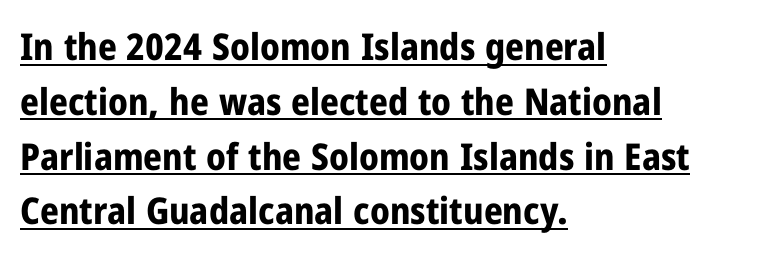
Caption: standard tracking, unaltered. The rendering shows plain stroke endings on the letterforms — a sans-serif design. The lettering is marked with a stroke running underneath it. Line beginnings align vertically; line endings do not.
